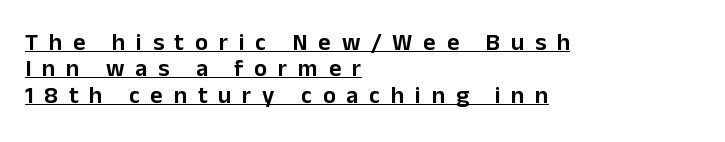
The compositor pushed each line to the left boundary. You can see a thin bar hugging the bottom of the glyphs. Whoever set this chose condensed vertical rhythm over breathing room. Tall strokes in this sample are plumb rather than angled. Characters follow at a spacing far wider than the type designer built in.
